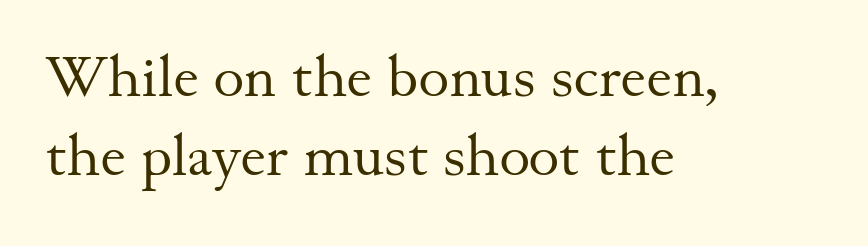
This rendering employs a face with finishing strokes, i.e., a serif. Rule under the text: the space is simply empty. Note the varied advance widths — an 'i' is clearly narrower than an 'm'. In terms of posture, this sample is upright. Reading down the block, your eye returns to a fixed left position each line. Nobody touched the tracking dial on this one.
